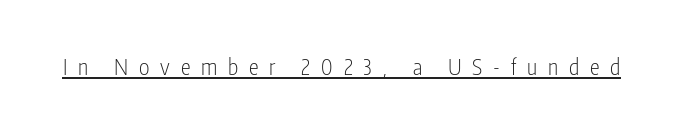
The image shows 22 px text type, upright; set unusually wide letter spacing (+0.49 em), underlined.
